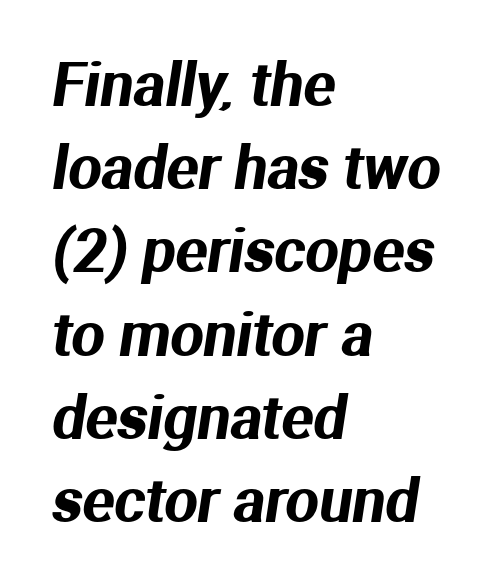
Q: Is the typeface a serif or a sans-serif typeface? A: Sans-serif.
Q: Is the text underlined? A: No.
Q: How is the paragraph aligned? A: Left-aligned.
Q: Is the spacing between letters normal or unusually wide? A: Normal.
Q: Is the spacing between lines tight, normal or loose? A: Normal.
Q: Width (condensed, normal, or wide)? A: Normal.
Q: Stroke contrast? A: Medium.
Q: x-height? A: Medium.
Q: Monospaced? A: No.
